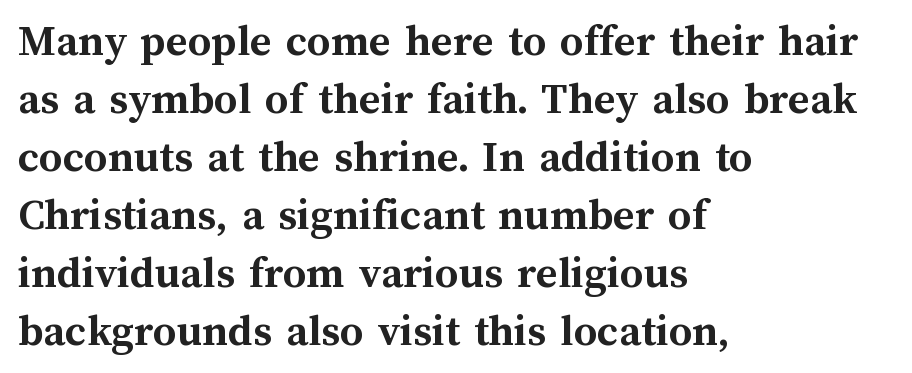
Q: Is the text bold? A: Yes.
Q: Is the text italic (slanted)? A: No, it is upright.
Q: Is the text underlined? A: No.
Q: How is the paragraph aligned? A: Left-aligned.
Q: Is the spacing between letters normal or unusually wide? A: Normal.
Q: Is the spacing between lines tight, normal or loose? A: Normal.
Q: Width (condensed, normal, or wide)? A: Normal.
Q: Stroke contrast? A: Medium.
Q: x-height? A: Medium.
Q: Monospaced? A: No.
